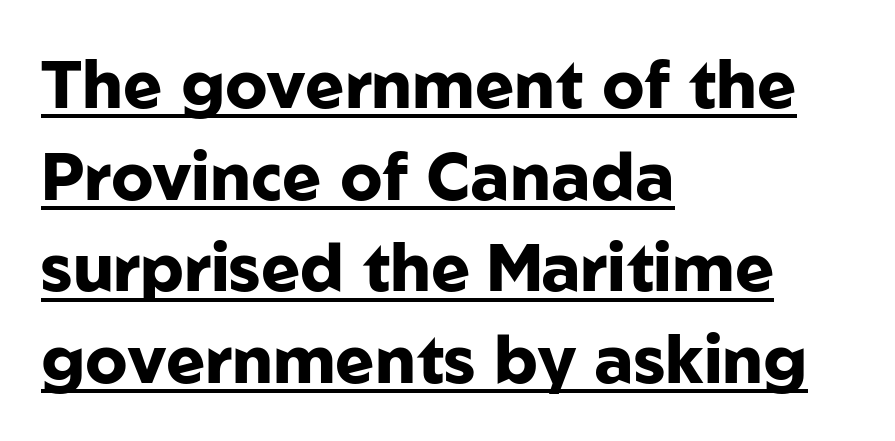
Q: Is the text bold? A: Yes.
Q: Is the text italic (slanted)? A: No, it is upright.
Q: Is the typeface a serif or a sans-serif typeface? A: Sans-serif.
Q: Is the text underlined? A: Yes.
Q: How is the paragraph aligned? A: Left-aligned.
Q: Is the spacing between letters normal or unusually wide? A: Normal.
Q: Is the spacing between lines tight, normal or loose? A: Normal.
Q: Width (condensed, normal, or wide)? A: Normal.
Q: Stroke contrast? A: Low.
Q: x-height? A: Medium.
Q: Monospaced? A: No.
